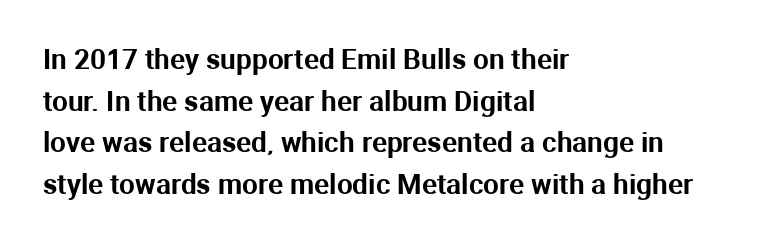
Q: Is the text italic (slanted)? A: No, it is upright.
Q: Is the typeface a serif or a sans-serif typeface? A: Sans-serif.
Q: Is the text underlined? A: No.
Q: How is the paragraph aligned? A: Left-aligned.
Q: Is the spacing between letters normal or unusually wide? A: Normal.
Q: Is the spacing between lines tight, normal or loose? A: Normal.
Q: Width (condensed, normal, or wide)? A: Normal.
Q: Stroke contrast? A: Medium.
Q: x-height? A: Medium.
Q: Monospaced? A: No.
